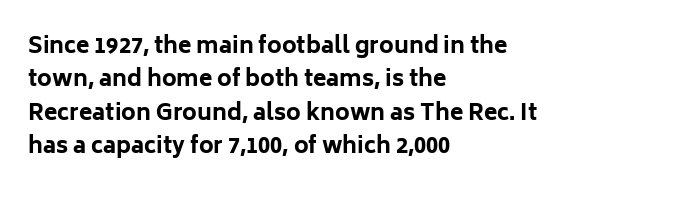
Q: Is the text bold? A: Yes.
Q: Is the text italic (slanted)? A: No, it is upright.
Q: Is the text underlined? A: No.
Q: How is the paragraph aligned? A: Left-aligned.
Q: Is the spacing between letters normal or unusually wide? A: Normal.
Q: Is the spacing between lines tight, normal or loose? A: Normal.
